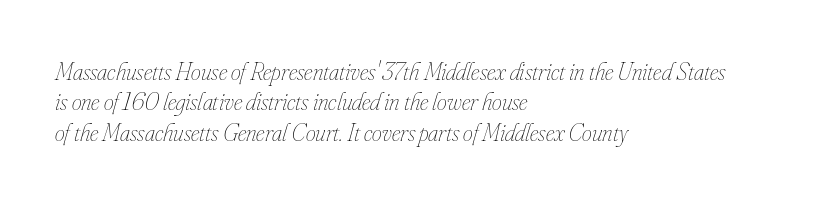
Q: Is the text bold? A: No.
Q: Is the text italic (slanted)? A: Yes, it leans right by about 16 degrees.
Q: Is the text underlined? A: No.
Q: How is the paragraph aligned? A: Left-aligned.
Q: Is the spacing between letters normal or unusually wide? A: Normal.
